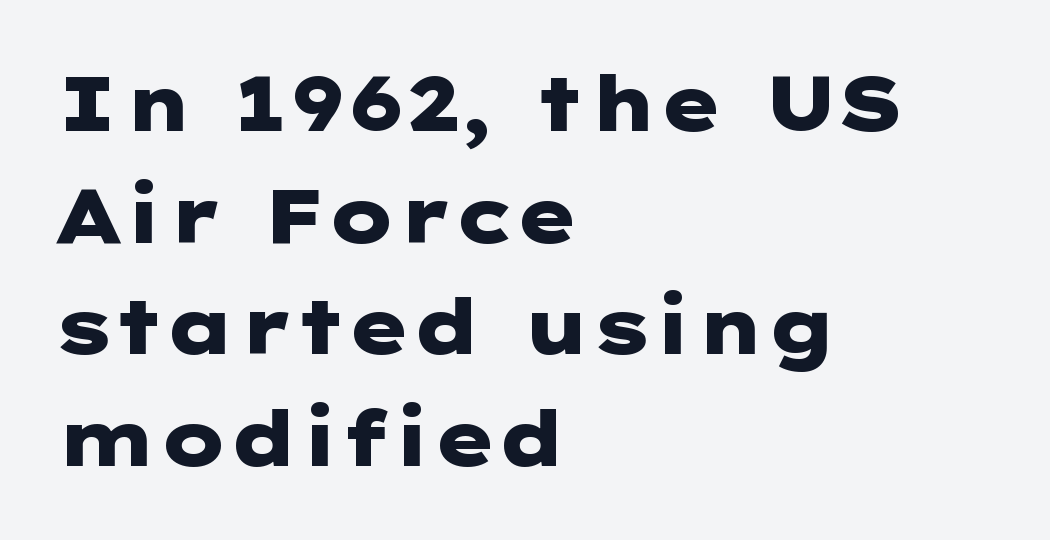
The image shows 77 px heavy, wide sans-serif type, upright; set left-aligned, normal line spacing (1.45x), normal letter spacing, not underlined; low stroke contrast and a medium x-height.
